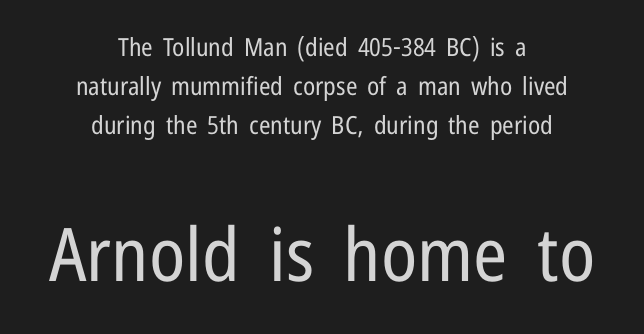
Q: Is the text bold? A: No.
Q: Is the text italic (slanted)? A: No, it is upright.
Q: Is the typeface a serif or a sans-serif typeface? A: Sans-serif.
Q: Is the text underlined? A: No.
Q: How is the paragraph aligned? A: Centered.
Q: Is the spacing between letters normal or unusually wide? A: Normal.
Q: Is the spacing between lines tight, normal or loose? A: Normal.
Q: Which block of text is set in a larger size, the first (top) or the second (bottom)? A: The second (bottom) one.
Q: Width (condensed, normal, or wide)? A: Condensed.
Q: Stroke contrast? A: Low.
Q: x-height? A: Medium.
Q: Monospaced? A: No.
